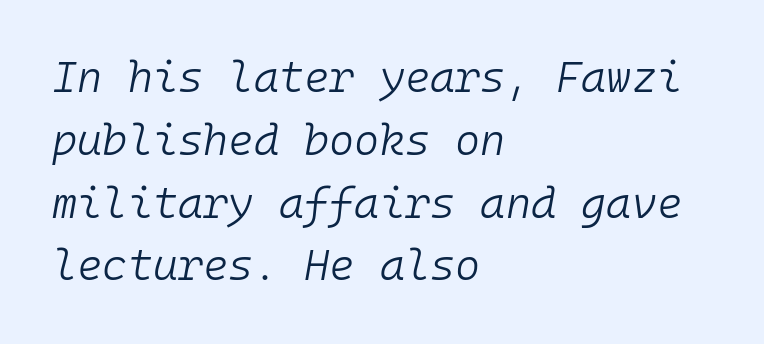
Q: Is the text bold? A: No.
Q: Is the text italic (slanted)? A: Yes, it leans right by about 10 degrees.
Q: Is the text underlined? A: No.
Q: How is the paragraph aligned? A: Left-aligned.
Q: Is the spacing between letters normal or unusually wide? A: Normal.
Q: Is the spacing between lines tight, normal or loose? A: Normal.
Q: Width (condensed, normal, or wide)? A: Normal.
Q: Stroke contrast? A: Low.
Q: x-height? A: Medium.
Q: Monospaced? A: Yes.
